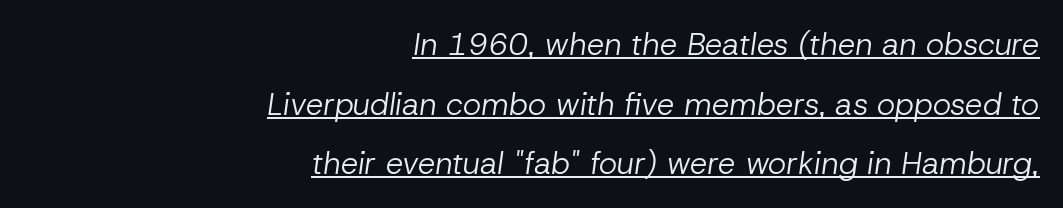
The image shows 31 px regular-weight type, italic (leaning right); set right-aligned, loose line spacing (1.92x), normal letter spacing, underlined; low stroke contrast and a medium x-height.
